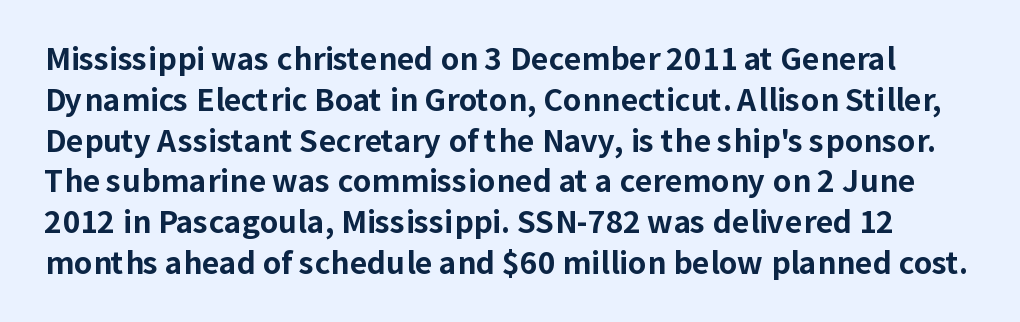
Q: Is the text bold? A: Yes.
Q: Is the text italic (slanted)? A: No, it is upright.
Q: Is the typeface a serif or a sans-serif typeface? A: Sans-serif.
Q: Is the text underlined? A: No.
Q: Is the spacing between letters normal or unusually wide? A: Normal.
Q: Is the spacing between lines tight, normal or loose? A: Normal.
Q: Width (condensed, normal, or wide)? A: Normal.
Q: Stroke contrast? A: Low.
Q: x-height? A: Medium.
Q: Monospaced? A: No.
